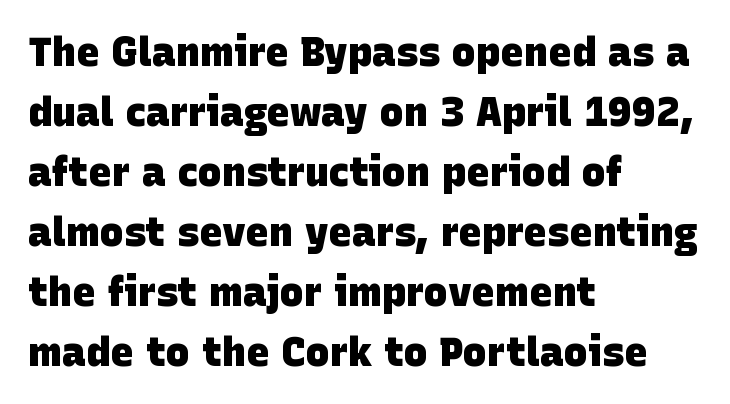
Q: Is the text bold? A: Yes.
Q: Is the typeface a serif or a sans-serif typeface? A: Sans-serif.
Q: Is the text underlined? A: No.
Q: How is the paragraph aligned? A: Left-aligned.
Q: Is the spacing between letters normal or unusually wide? A: Normal.
Q: Is the spacing between lines tight, normal or loose? A: Normal.
Q: Width (condensed, normal, or wide)? A: Normal.
Q: Stroke contrast? A: Low.
Q: x-height? A: Large.
Q: Monospaced? A: No.
